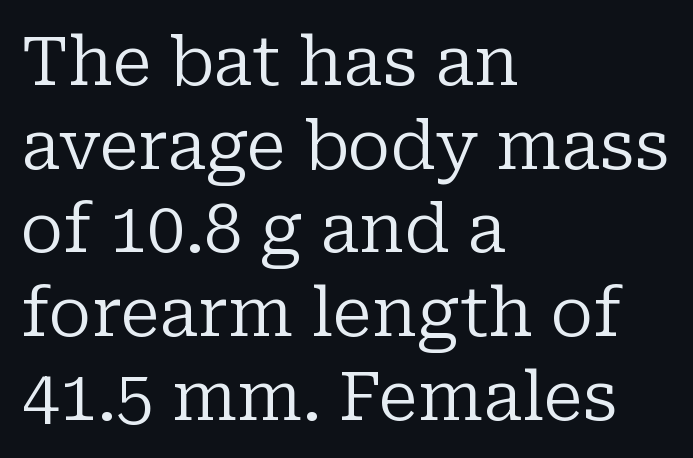
The image shows 68 px regular-weight serif type, upright; set left-aligned, line spacing 1.23x, normal letter spacing, not underlined; low stroke contrast and a medium x-height.
